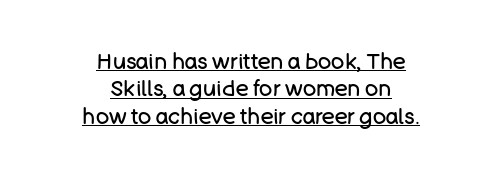
{"italic": "no", "bold": "no", "underline": "yes", "align": "center", "line_spacing_ratio": 1.24, "letter_spacing": "normal", "letter_spacing_em": 0.0, "glyph_px": 22}
